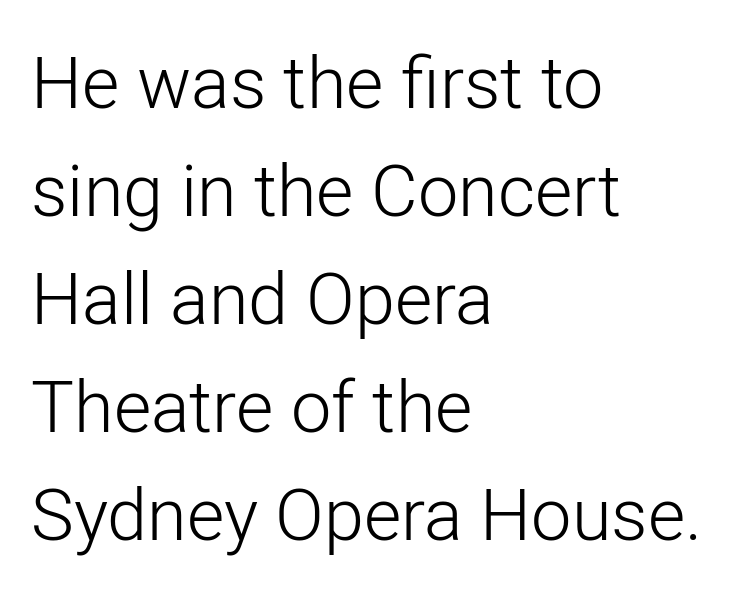
{"serif": "no", "italic": "no", "bold": "no", "weight": "light", "width": "normal", "stroke_contrast": "low", "x_height": "medium", "monospaced": "no", "underline": "no", "align": "left", "line_spacing": "normal", "line_spacing_ratio": 1.5, "letter_spacing": "normal", "letter_spacing_em": 0.0, "glyph_px": 72}
